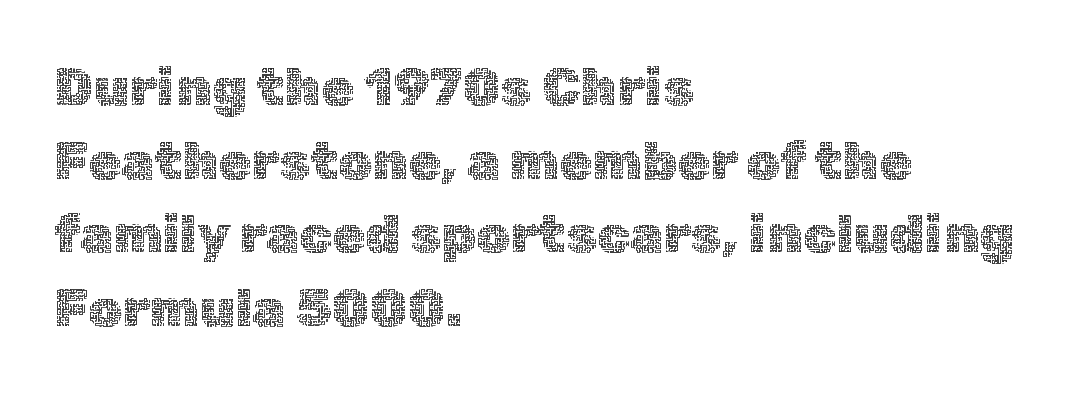
Words appear dense and cohesive because spacing is normal. No extra ink here — the face is not bold. Posture: upright roman. The rendering uses natural spacing where letterforms have individual widths. This sample keeps an unexceptional amount of space between lines. Leftover space on each line is placed entirely after the last word.
